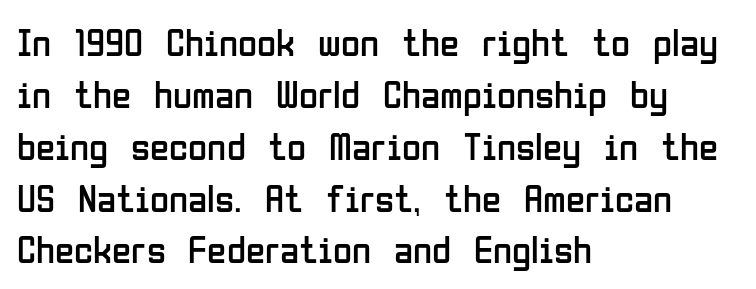
Q: Is the text bold? A: No.
Q: Is the text italic (slanted)? A: No, it is upright.
Q: Is the typeface a serif or a sans-serif typeface? A: Sans-serif.
Q: Is the text underlined? A: No.
Q: How is the paragraph aligned? A: Left-aligned.
Q: Is the spacing between letters normal or unusually wide? A: Normal.
Q: Is the spacing between lines tight, normal or loose? A: Normal.
Q: Width (condensed, normal, or wide)? A: Condensed.
Q: Stroke contrast? A: Low.
Q: x-height? A: Medium.
Q: Monospaced? A: No.
